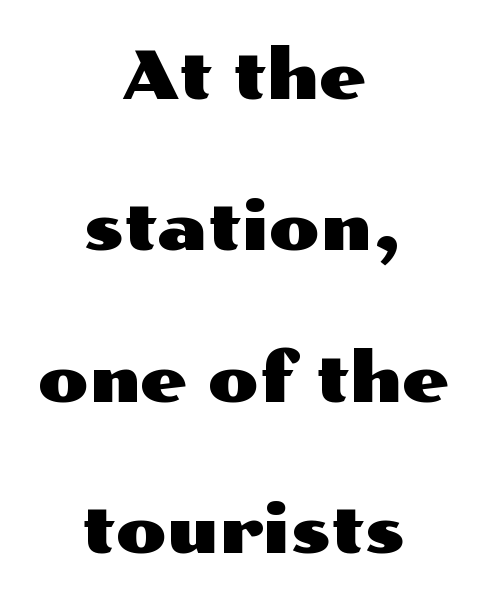
This is roman type, the default non-slanted kind. The type is set solid horizontally, with unmodified tracking. The paragraph has two soft edges and a firm central axis. Check the space under the baseline: it is left empty. The block of text is sparse from top to bottom, with ample space between rows. A typesetter would call this proportional, since set widths differ per character.
